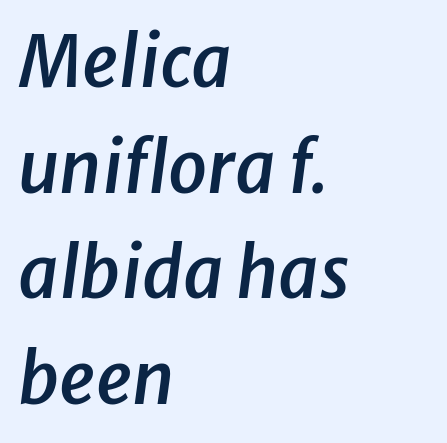
This sample has the flowing, uneven cadence of proportional lettering. Is the letter spacing exaggerated? No — it looks like the ordinary default. Notice how the passage keeps a crisp vertical edge on the left only. The passage shown is semibold, sitting just below true bold. If you drew a line through each stem, it would be angled.
